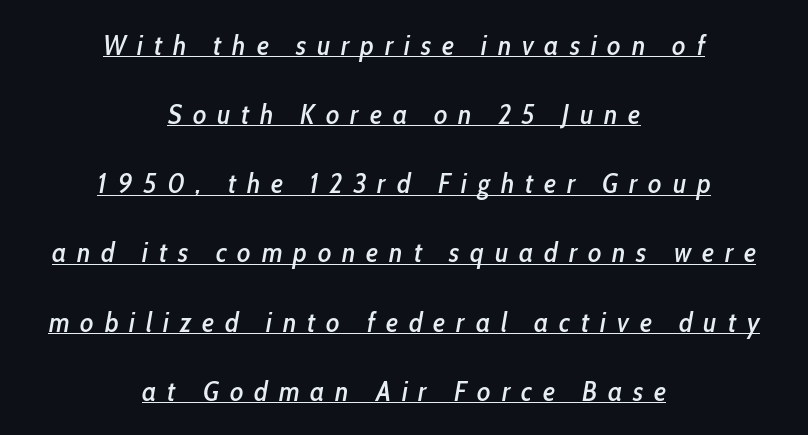
{"italic": "yes", "lean": "right", "slant_degrees": 10, "width": "condensed", "stroke_contrast": "low", "x_height": "medium", "monospaced": "no", "underline": "yes", "align": "center", "line_spacing": "loose", "line_spacing_ratio": 2.47, "letter_spacing": "wide", "letter_spacing_em": 0.39, "glyph_px": 28}
